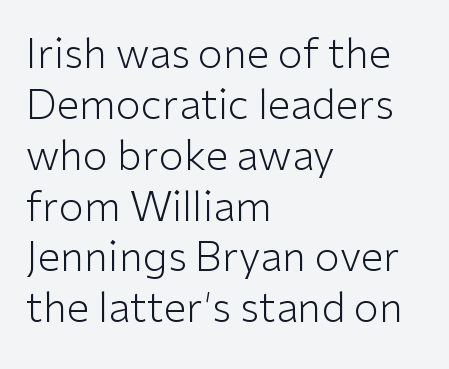
Q: Is the text bold? A: No.
Q: Is the text italic (slanted)? A: No, it is upright.
Q: Is the typeface a serif or a sans-serif typeface? A: Sans-serif.
Q: Is the text underlined? A: No.
Q: How is the paragraph aligned? A: Left-aligned.
Q: Is the spacing between letters normal or unusually wide? A: Normal.
Q: Width (condensed, normal, or wide)? A: Normal.
Q: Stroke contrast? A: Low.
Q: x-height? A: Medium.
Q: Monospaced? A: No.
